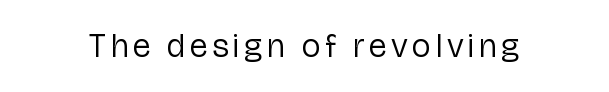
Q: Is the text bold? A: No.
Q: Is the text italic (slanted)? A: No, it is upright.
Q: Is the typeface a serif or a sans-serif typeface? A: Sans-serif.
Q: Is the text underlined? A: No.
Q: Width (condensed, normal, or wide)? A: Normal.
Q: Stroke contrast? A: Low.
Q: x-height? A: Medium.
Q: Monospaced? A: No.
